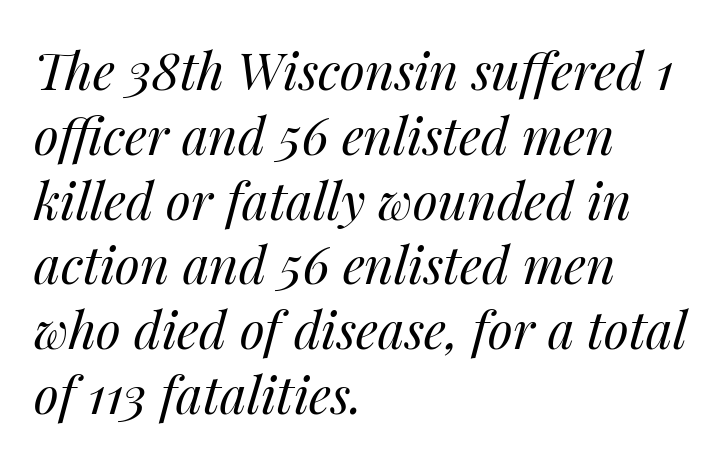
Q: Is the text bold? A: No.
Q: Is the text italic (slanted)? A: Yes, it leans right by about 14 degrees.
Q: Is the text underlined? A: No.
Q: How is the paragraph aligned? A: Left-aligned.
Q: Is the spacing between letters normal or unusually wide? A: Normal.
Q: Is the spacing between lines tight, normal or loose? A: Normal.
Q: Width (condensed, normal, or wide)? A: Normal.
Q: Stroke contrast? A: Medium.
Q: x-height? A: Medium.
Q: Monospaced? A: No.
